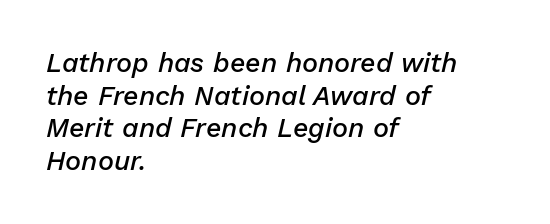
The image shows 27 px text type, italic (leaning right); set left-aligned, line spacing 1.21x, normal letter spacing, not underlined.
